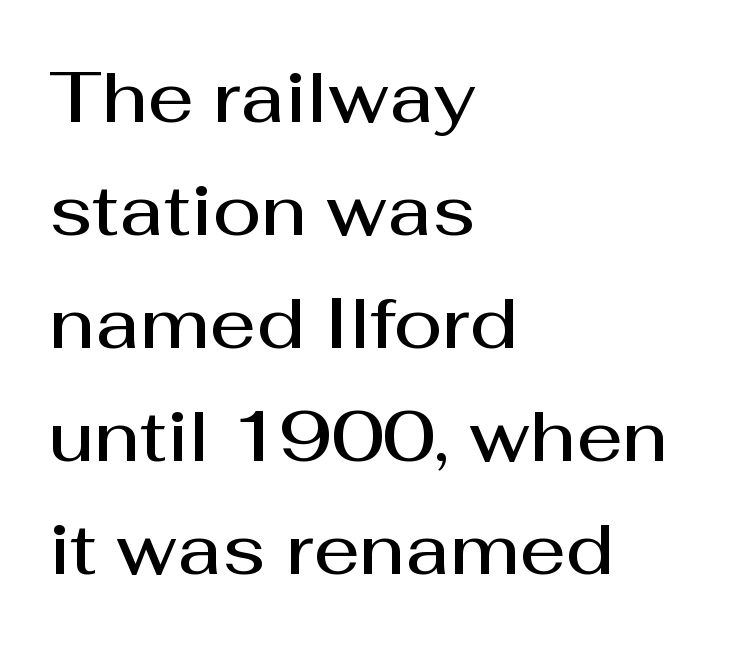
Q: Is the text bold? A: Semi-bold.
Q: Is the text italic (slanted)? A: No, it is upright.
Q: Is the typeface a serif or a sans-serif typeface? A: Sans-serif.
Q: Is the text underlined? A: No.
Q: How is the paragraph aligned? A: Left-aligned.
Q: Is the spacing between letters normal or unusually wide? A: Normal.
Q: Is the spacing between lines tight, normal or loose? A: Normal.
Q: Width (condensed, normal, or wide)? A: Normal.
Q: Stroke contrast? A: Medium.
Q: x-height? A: Medium.
Q: Monospaced? A: No.
